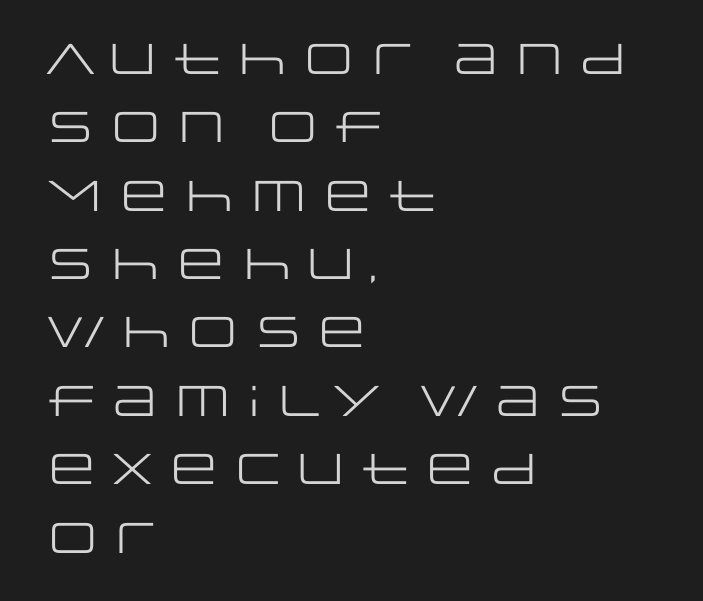
Q: Is the text bold? A: No.
Q: Is the text italic (slanted)? A: No, it is upright.
Q: Is the typeface a serif or a sans-serif typeface? A: Sans-serif.
Q: Is the text underlined? A: No.
Q: How is the paragraph aligned? A: Left-aligned.
Q: Is the spacing between letters normal or unusually wide? A: Normal.
Q: Is the spacing between lines tight, normal or loose? A: Normal.
Q: Width (condensed, normal, or wide)? A: Wide.
Q: Stroke contrast? A: Low.
Q: x-height? A: Large.
Q: Monospaced? A: No.
